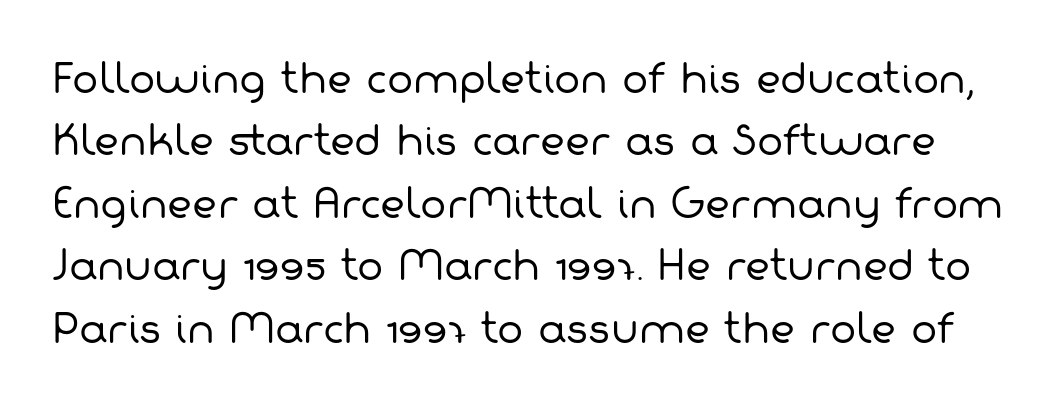
Students, note that the glyphs here touch the page at normal intervals. Weight: in the light-to-regular range. Rows of type keep a routine distance in the vertical direction. Nope, no serifs anywhere on these letters.
